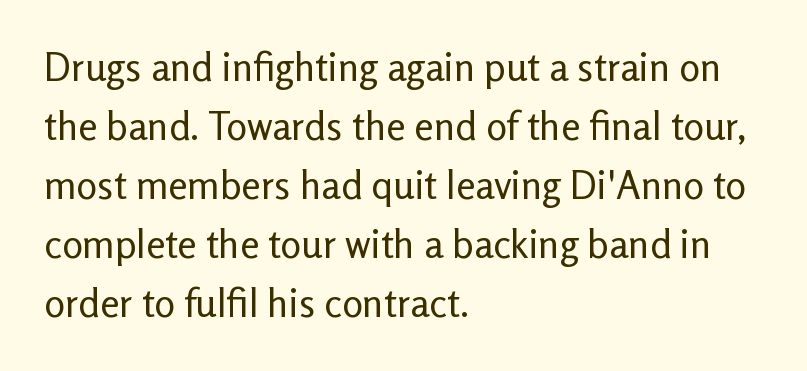
Check where the strokes stop: nothing finishes them off — pure sans. Short note: letters normally spaced. Compared with a typical body face, this is equally light or lighter still. Characters remain perfectly vertical along every line. Each row of text sits above clean, open space.
